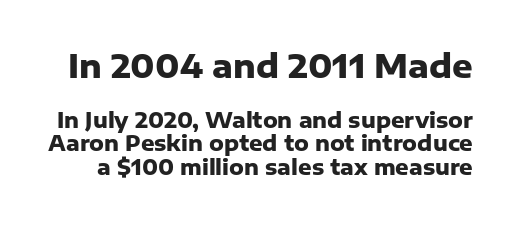
Larger block? The one above; the one below is distinctly smaller. The letters are bold, with thick, heavy strokes. Check under the words: just untouched page. Designer's note — italics off, roman on.
